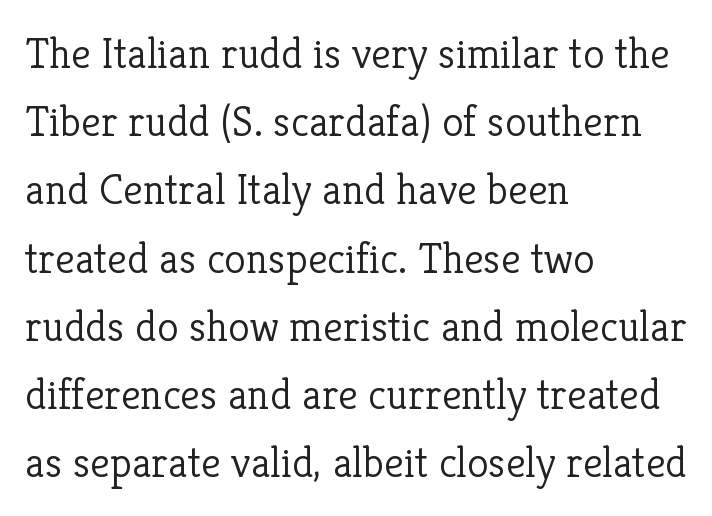
The image shows 44 px light serif type, upright; set left-aligned, normal line spacing (1.55x), normal letter spacing, not underlined; low stroke contrast and a medium x-height.
